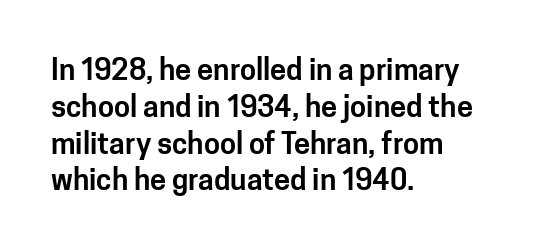
Students, note that the glyphs here touch the page at normal intervals. Lines of text with bare space underneath. Think of a printed novel: that variable character pitch is what you see here. Look at the bottom of the vertical strokes: they stop flat, with no serifs.
